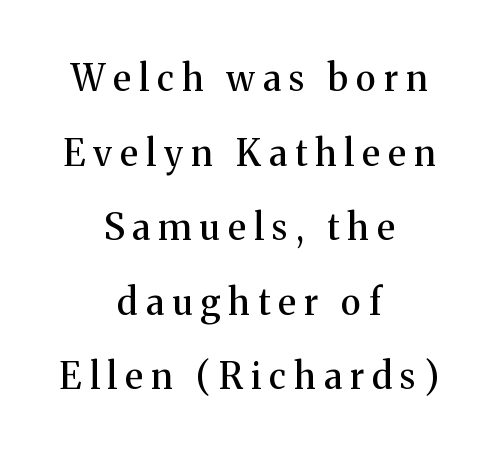
Someone cranked the tracking dial way up on this one. Each row of text sits above clean, open space. Every character sits straight up, as roman type does. Here the designer chose a conventional face with non-uniform glyph widths.
